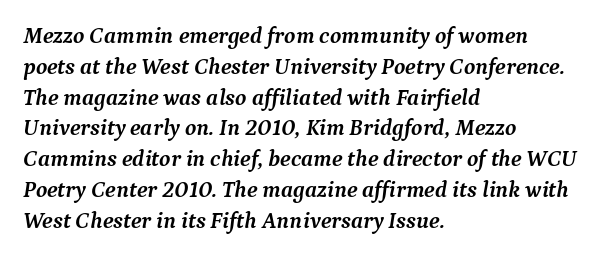
The strip under each line holds only bare page. Successive baselines arrive at the customary interval. The glyphs have the mass of a bold cut. The type is set solid horizontally, with unmodified tracking. Rendered with sloped, italic letterforms.
